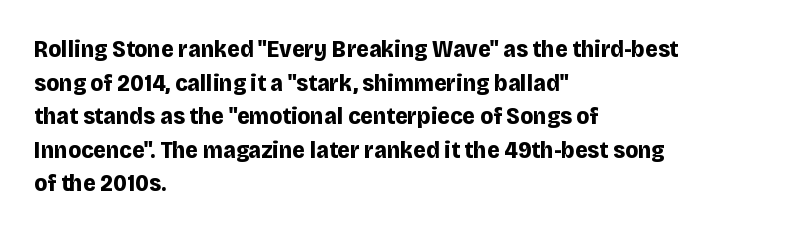
Any mark beneath the type? The region is blank. Regular leading. The face used here is rendered with its standard letterfit. These words are printed bold, with thick strokes throughout. Italic? Not at all — the glyphs are vertical. Left-aligned paragraph, ragged on the right.
